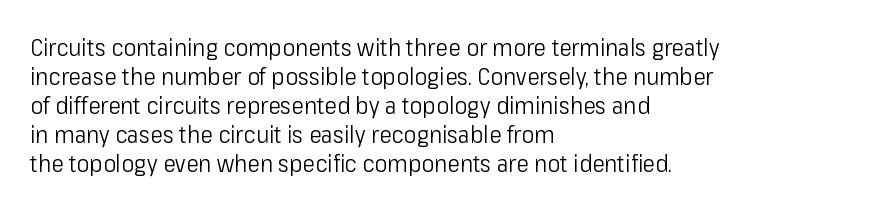
Q: Is the text bold? A: No.
Q: Is the text italic (slanted)? A: No, it is upright.
Q: Is the text underlined? A: No.
Q: How is the paragraph aligned? A: Left-aligned.
Q: Is the spacing between letters normal or unusually wide? A: Normal.
